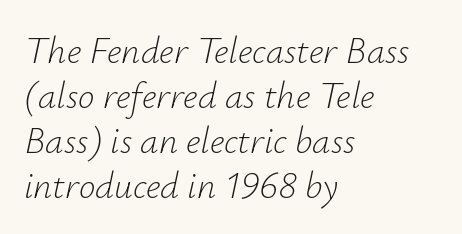
The font is comparable to plain body text, perhaps lighter. Students, note that the glyphs here touch the page at normal intervals. Typeset ragged right — the left edge is the straight one. You could not count columns in this text — the font is proportionally spaced. Plain, unruled lines of type.
